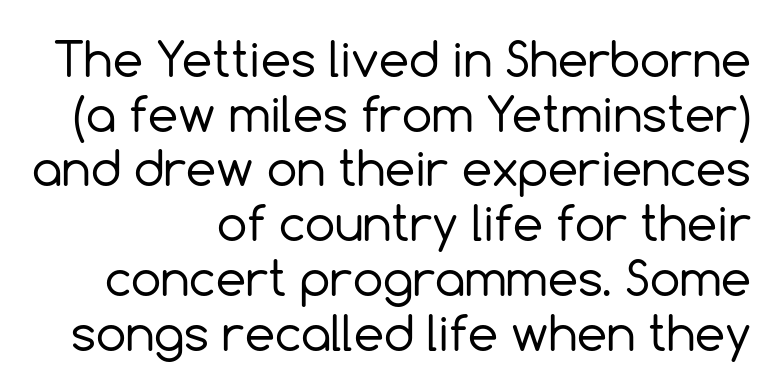
One-word summary of the alignment: right. Note the varied advance widths — an 'i' is clearly narrower than an 'm'. Very little white space separates one row of letters from the next. A roman cut, with each character standing at attention. Font category for this specimen: sans-serif.
